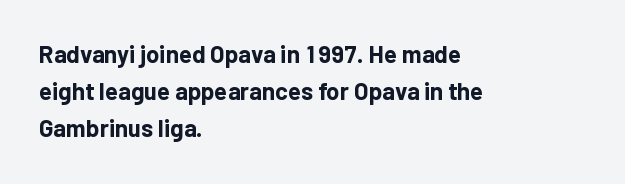
{"italic": "no", "bold": "yes", "underline": "no", "align": "left", "line_spacing": "normal", "line_spacing_ratio": 1.55, "letter_spacing": "normal", "letter_spacing_em": 0.0, "glyph_px": 24}
